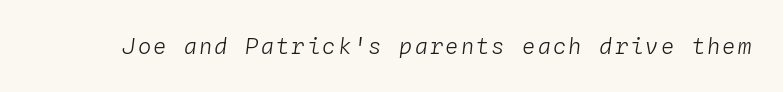
The image shows 22 px text type, italic (leaning right); set not underlined.
